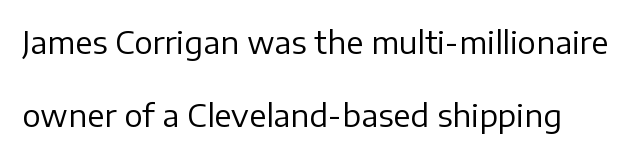
Q: Is the text bold? A: No.
Q: Is the text italic (slanted)? A: No, it is upright.
Q: Is the typeface a serif or a sans-serif typeface? A: Sans-serif.
Q: Is the text underlined? A: No.
Q: Is the spacing between letters normal or unusually wide? A: Normal.
Q: Is the spacing between lines tight, normal or loose? A: Loose.
Q: Width (condensed, normal, or wide)? A: Normal.
Q: Stroke contrast? A: Low.
Q: x-height? A: Medium.
Q: Monospaced? A: No.
